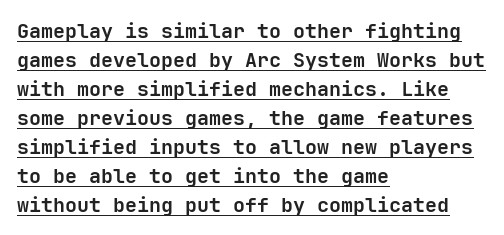
Students, note that the glyphs here touch the page at normal intervals. The rows are spaced the way most documents space them. Heavy-handed strokes throughout: this text is bold. These lines are set flush left with a ragged right edge.
